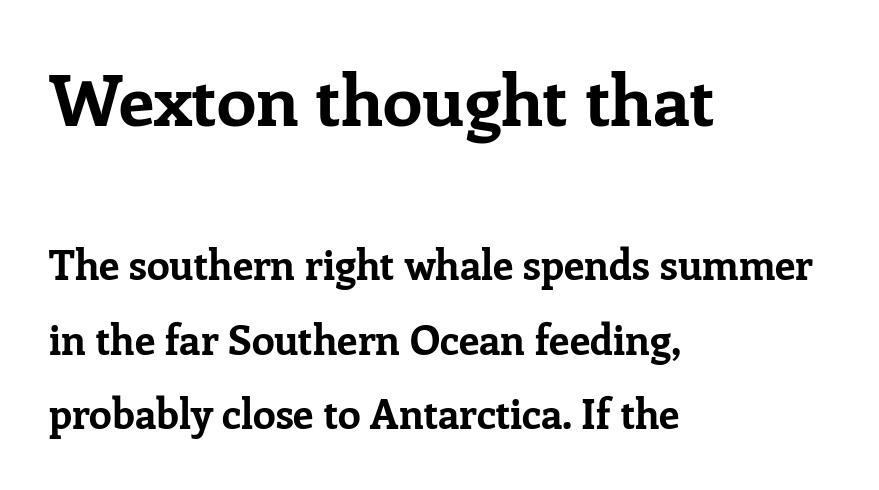
{"serif": "yes", "italic": "no", "bold": "yes", "weight": "bold", "width": "normal", "stroke_contrast": "low", "x_height": "medium", "monospaced": "no", "underline": "no", "align": "left", "line_spacing_ratio": 1.82, "letter_spacing": "normal", "letter_spacing_em": 0.0, "larger_block": "first", "size_ratio": 1.73, "glyph_px": 71}
